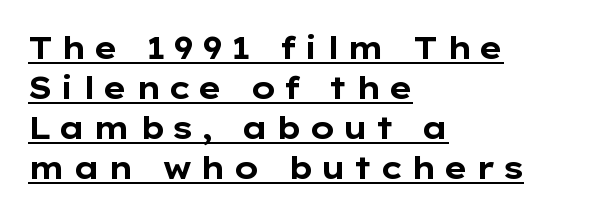
{"serif": "no", "italic": "no", "bold": "yes", "weight": "bold", "width": "wide", "stroke_contrast": "low", "x_height": "medium", "monospaced": "no", "underline": "yes", "align": "left", "line_spacing": "normal", "line_spacing_ratio": 1.29, "letter_spacing": "wide", "letter_spacing_em": 0.23, "glyph_px": 31}
